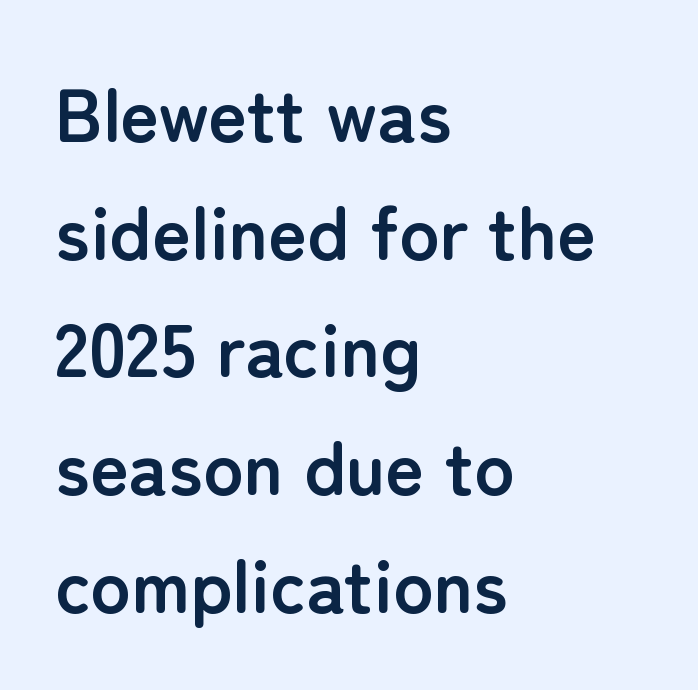
{"serif": "no", "italic": "no", "bold": "yes", "weight": "semibold", "width": "normal", "stroke_contrast": "low", "x_height": "medium", "monospaced": "no", "underline": "no", "align": "left", "line_spacing": "normal", "line_spacing_ratio": 1.57, "letter_spacing": "normal", "letter_spacing_em": 0.0, "glyph_px": 75}
